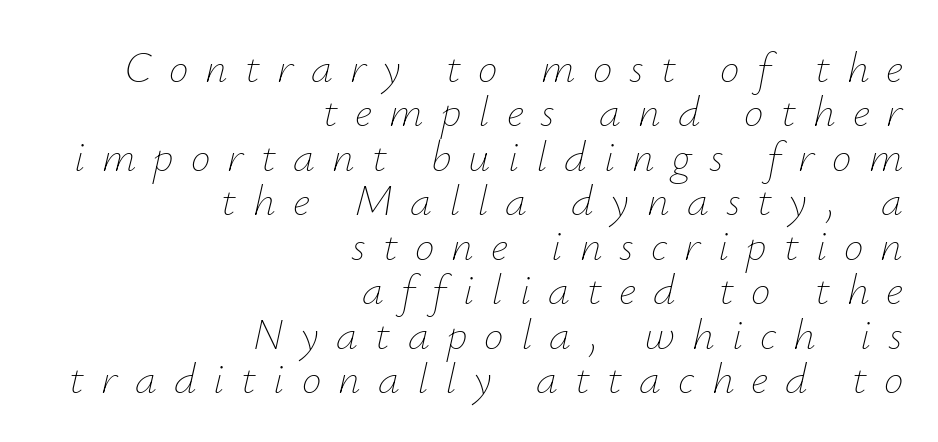
Q: Is the text bold? A: No.
Q: Is the text italic (slanted)? A: Yes, it leans right by about 12 degrees.
Q: Is the text underlined? A: No.
Q: How is the paragraph aligned? A: Right-aligned.
Q: Is the spacing between letters normal or unusually wide? A: Unusually wide.
Q: Is the spacing between lines tight, normal or loose? A: Tight.
Q: Width (condensed, normal, or wide)? A: Normal.
Q: Stroke contrast? A: Low.
Q: x-height? A: Small.
Q: Monospaced? A: No.
